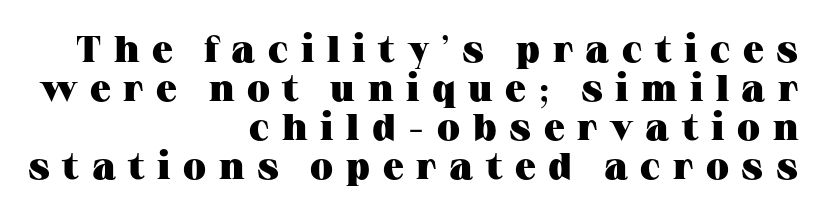
Q: Is the text bold? A: Yes.
Q: Is the text italic (slanted)? A: No, it is upright.
Q: Is the typeface a serif or a sans-serif typeface? A: Serif.
Q: Is the text underlined? A: No.
Q: How is the paragraph aligned? A: Right-aligned.
Q: Is the spacing between letters normal or unusually wide? A: Unusually wide.
Q: Is the spacing between lines tight, normal or loose? A: Tight.
Q: Width (condensed, normal, or wide)? A: Wide.
Q: Stroke contrast? A: Medium.
Q: x-height? A: Medium.
Q: Monospaced? A: No.
